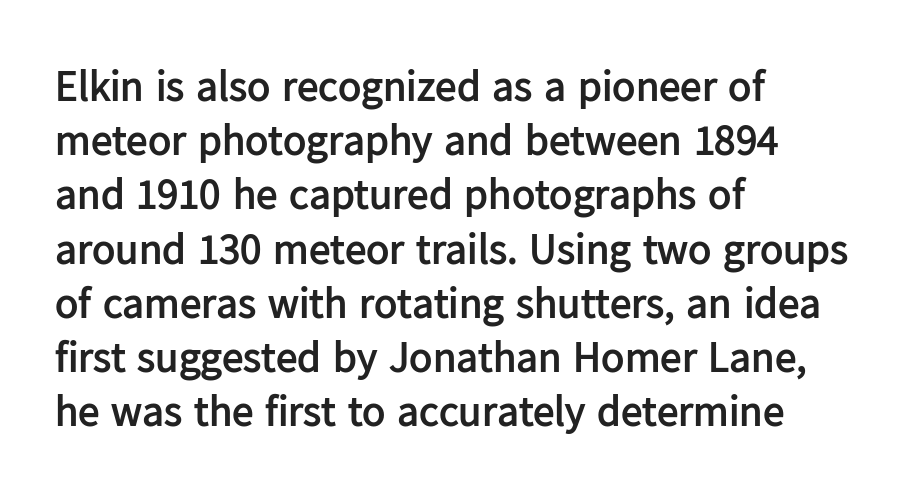
The image shows 43 px semibold sans-serif type, upright; set left-aligned, normal line spacing (1.26x), normal letter spacing, not underlined; low stroke contrast and a medium x-height.
